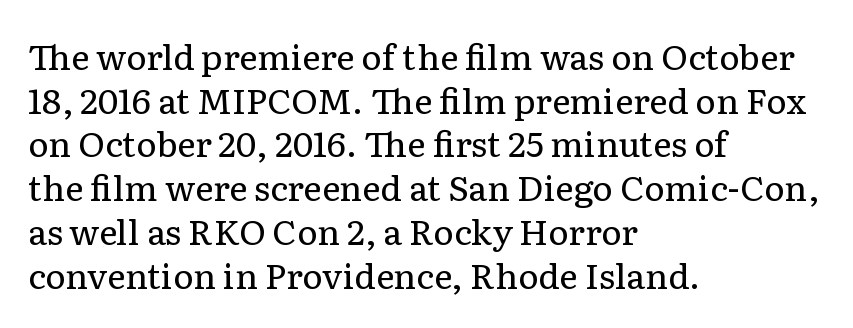
The image shows 35 px regular-weight serif type, upright; set left-aligned, normal line spacing (1.25x), normal letter spacing, not underlined; low stroke contrast and a medium x-height.
